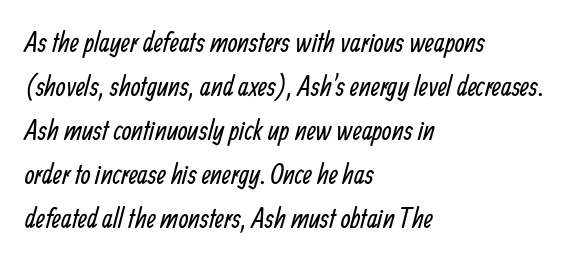
Note the varied advance widths — an 'i' is clearly narrower than an 'm'. The face used here is a sans, in the tradition of grotesques and geometrics. Descender tails drop into unmarked territory. Whoever set this chose a conventional vertical rhythm.
